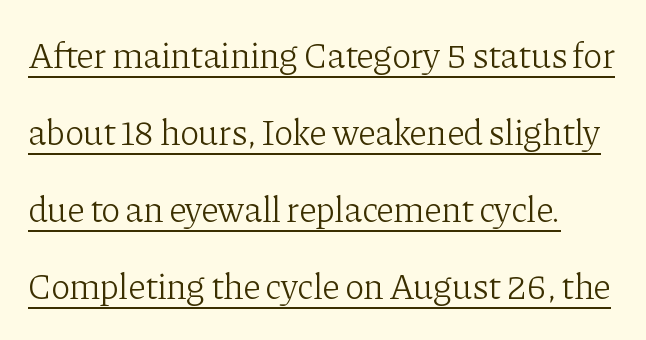
Reading down the column, the eye jumps a long way to each next line. Stroke thickness stays within the range of a standard reading face or lighter. This rendering features underlined lettering. Nobody touched the tracking dial on this one.
